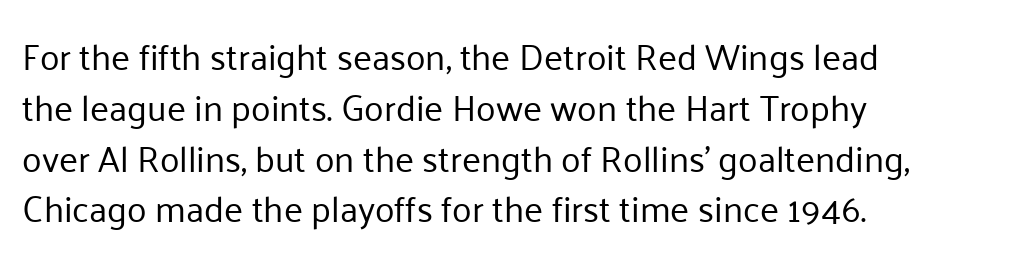
Q: Is the text bold? A: No.
Q: Is the text italic (slanted)? A: No, it is upright.
Q: Is the typeface a serif or a sans-serif typeface? A: Sans-serif.
Q: Is the text underlined? A: No.
Q: How is the paragraph aligned? A: Left-aligned.
Q: Is the spacing between letters normal or unusually wide? A: Normal.
Q: Is the spacing between lines tight, normal or loose? A: Normal.
Q: Width (condensed, normal, or wide)? A: Normal.
Q: Stroke contrast? A: Low.
Q: x-height? A: Medium.
Q: Monospaced? A: No.
